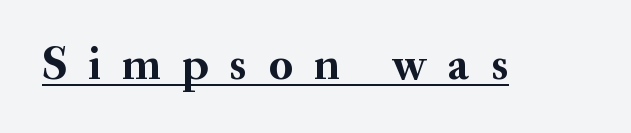
Q: Is the text bold? A: Yes.
Q: Is the text italic (slanted)? A: No, it is upright.
Q: Is the typeface a serif or a sans-serif typeface? A: Serif.
Q: Is the text underlined? A: Yes.
Q: Is the spacing between letters normal or unusually wide? A: Unusually wide.
Q: Width (condensed, normal, or wide)? A: Normal.
Q: Stroke contrast? A: Medium.
Q: x-height? A: Small.
Q: Monospaced? A: No.
